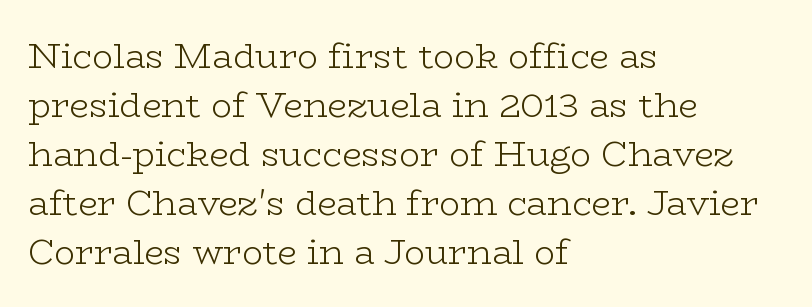
The tracking reads as untouched default to a designer's eye. Each row of text sits above clean, open space. Compared with a typical body face, this is equally light or lighter still. What's the leading like? Ordinary, nothing unusual. If you drew a line through each stem, it would be perfectly vertical. Every row of glyphs begins at an identical x-position on the left.
